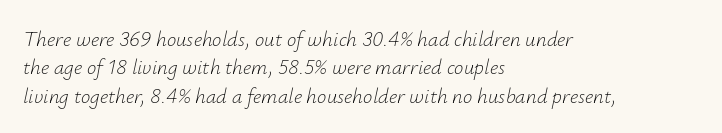
{"italic": "yes", "lean": "right", "slant_degrees": 12, "bold": "no", "underline": "no", "align": "left", "line_spacing": "normal", "line_spacing_ratio": 1.35, "letter_spacing": "normal", "letter_spacing_em": 0.0, "glyph_px": 21}
